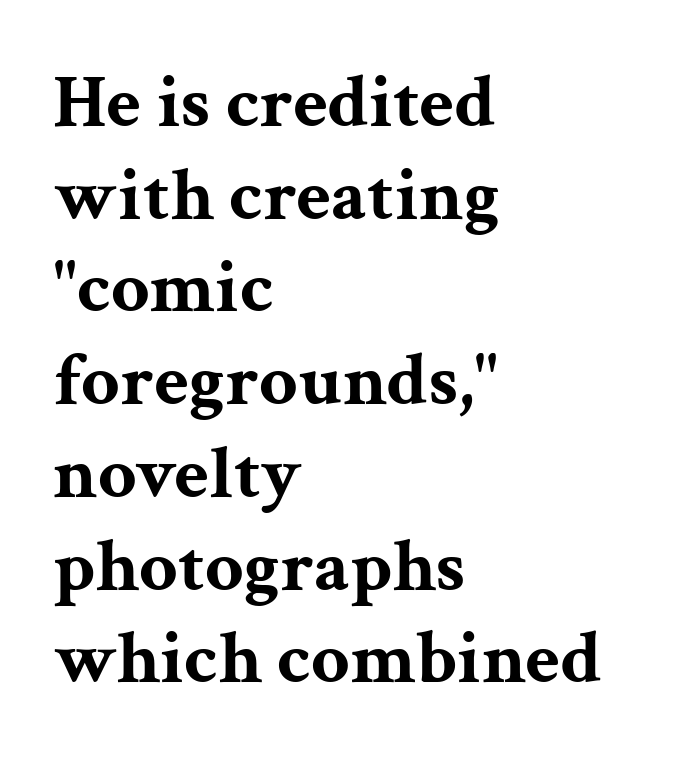
The image shows 76 px bold, wide serif type, upright; set left-aligned, line spacing 1.22x, normal letter spacing, not underlined; medium stroke contrast and a medium x-height.
